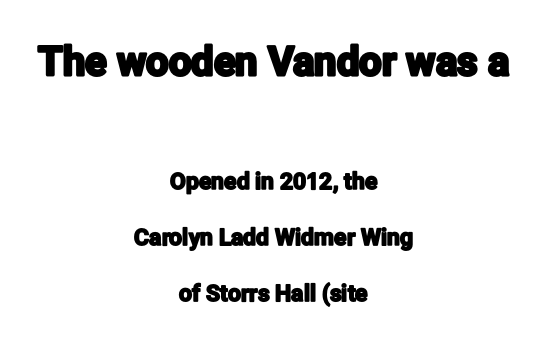
Any mark beneath the type? The region is blank. A typesetter would call this zero additional tracking. Upright lettering throughout. Notice the wide empty band between every row — that's loose leading. Each letter's strokes conclude bluntly, with no projecting serifs.
